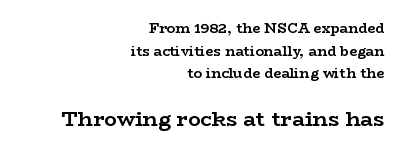
{"italic": "no", "bold": "yes", "underline": "no", "align": "right", "line_spacing": "normal", "line_spacing_ratio": 1.62, "letter_spacing": "normal", "letter_spacing_em": 0.0, "larger_block": "second", "size_ratio": 1.5, "glyph_px": 21}
